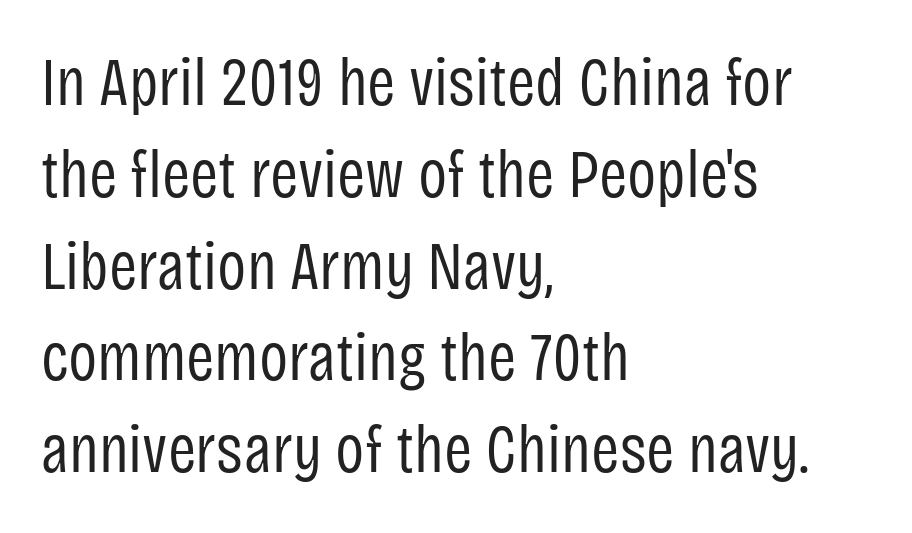
Q: Is the text bold? A: No.
Q: Is the text italic (slanted)? A: No, it is upright.
Q: Is the typeface a serif or a sans-serif typeface? A: Sans-serif.
Q: Is the text underlined? A: No.
Q: How is the paragraph aligned? A: Left-aligned.
Q: Is the spacing between letters normal or unusually wide? A: Normal.
Q: Is the spacing between lines tight, normal or loose? A: Normal.
Q: Width (condensed, normal, or wide)? A: Condensed.
Q: Stroke contrast? A: Low.
Q: x-height? A: Large.
Q: Monospaced? A: No.
